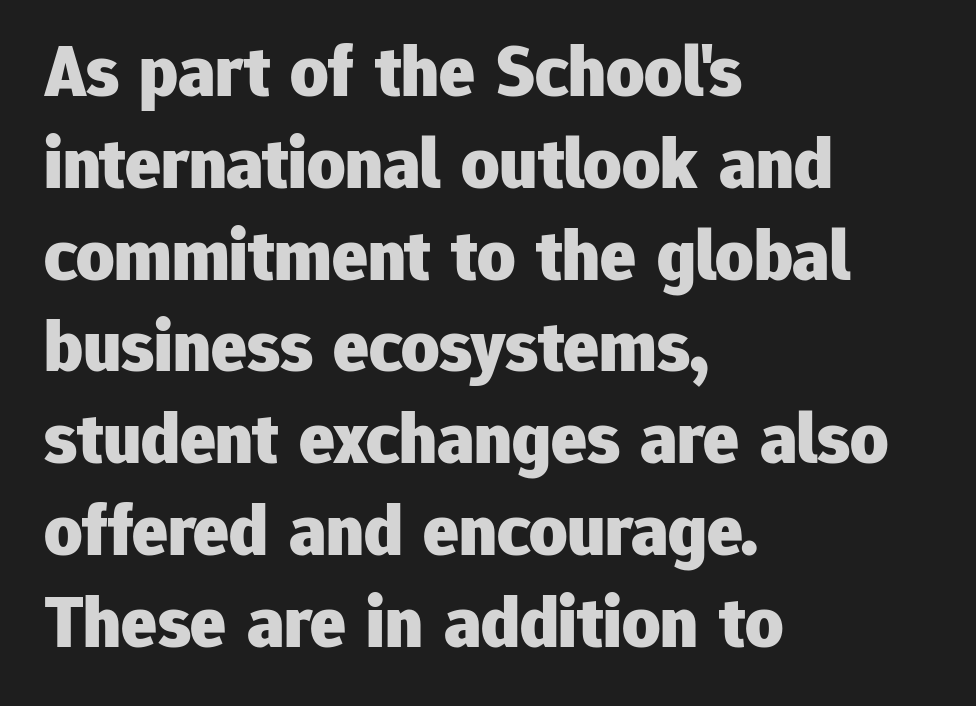
{"serif": "no", "italic": "no", "bold": "yes", "weight": "heavy", "width": "normal", "stroke_contrast": "low", "x_height": "medium", "monospaced": "no", "underline": "no", "align": "left", "line_spacing_ratio": 1.24, "letter_spacing": "normal", "letter_spacing_em": 0.0, "glyph_px": 74}
